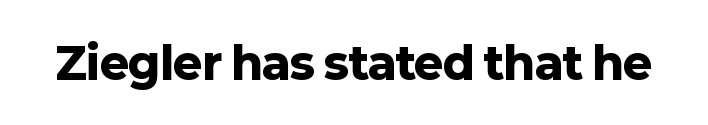
The image shows 44 px heavy sans-serif type, upright; set normal letter spacing, not underlined; low stroke contrast and a medium x-height.
